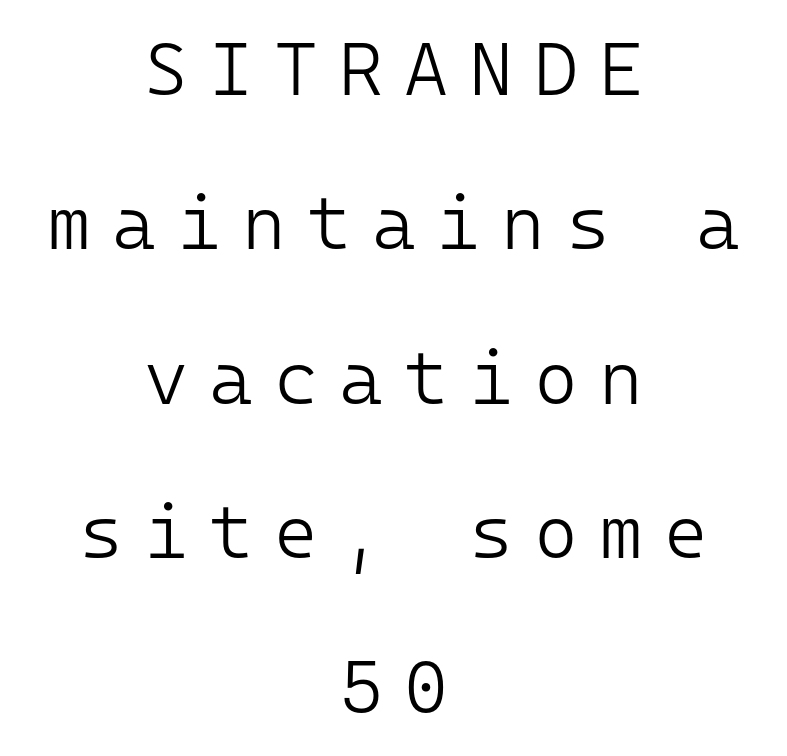
{"serif": "no", "italic": "no", "bold": "no", "weight": "light", "width": "normal", "stroke_contrast": "low", "x_height": "medium", "monospaced": "yes", "underline": "no", "align": "center", "line_spacing": "loose", "line_spacing_ratio": 2.06, "letter_spacing": "wide", "letter_spacing_em": 0.28, "glyph_px": 75}
